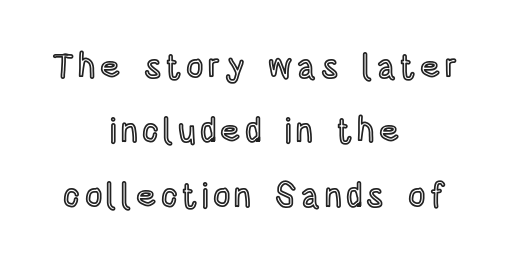
The image shows 34 px condensed type, upright; set centered, line spacing 1.89x, not underlined; a large x-height.
